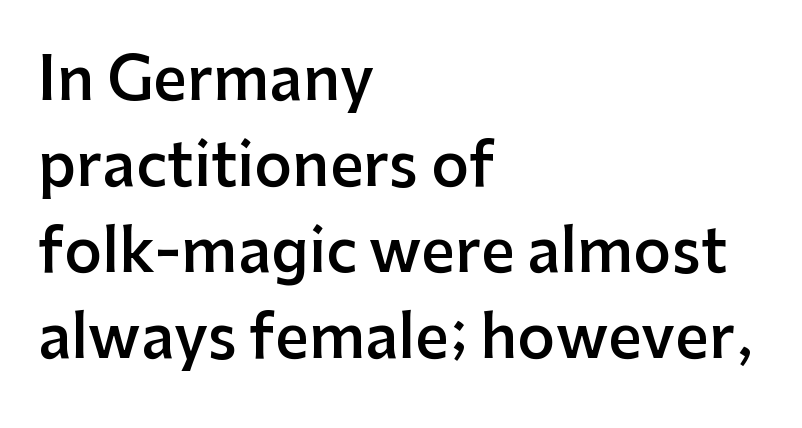
A roman cut, with each character standing at attention. Caption: standard tracking, unaltered. The letters advance in unequal steps, a hallmark of proportional type. The type family on display is of the sans-serif kind.
